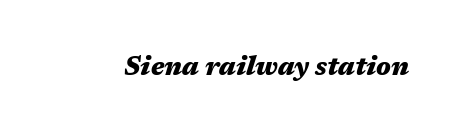
The words here are not underlined. On the weight axis this lands at bold, roughly 700. The rendering applies a slant to the glyphs. Does extra space separate the letters? No, they use regular spacing.
